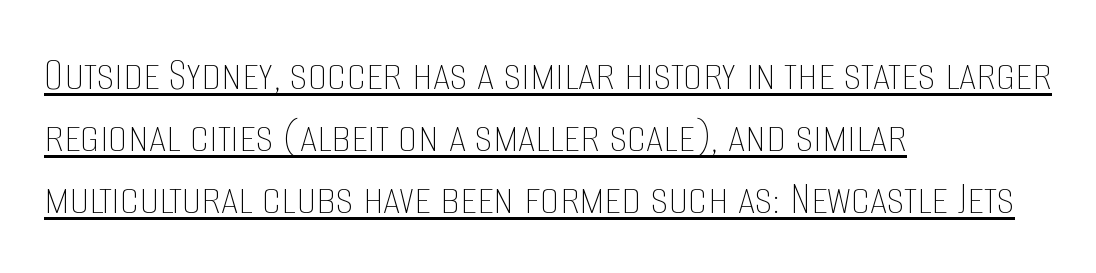
A continuous stroke trails under the words, as in a hyperlink. Posture: vertical. These lines are rendered in a variable-pitch font. The typesetter chose a ragged-right arrangement here. Each new line begins a customary step beneath the previous one.
